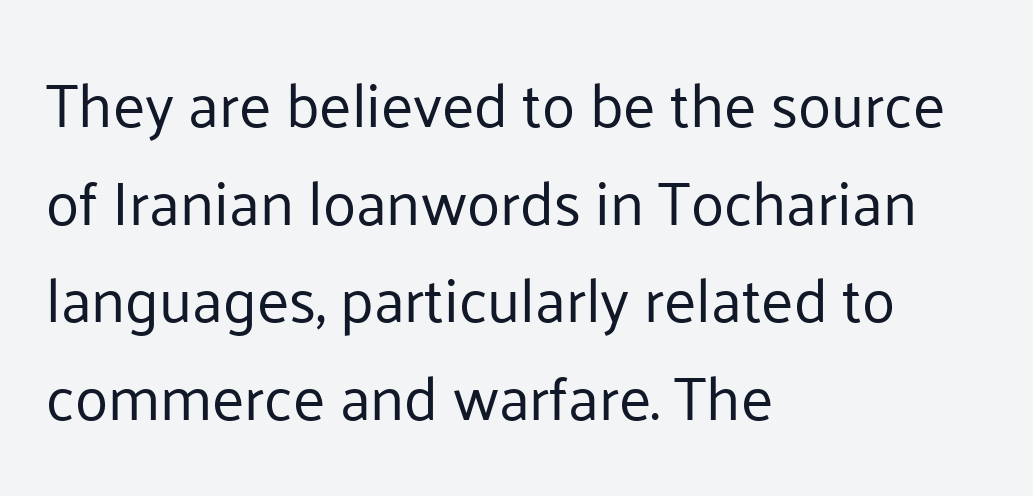
{"serif": "no", "italic": "no", "bold": "no", "weight": "regular", "width": "normal", "stroke_contrast": "low", "x_height": "medium", "monospaced": "no", "underline": "no", "align": "left", "line_spacing": "normal", "line_spacing_ratio": 1.6, "letter_spacing": "normal", "letter_spacing_em": 0.0, "glyph_px": 61}
